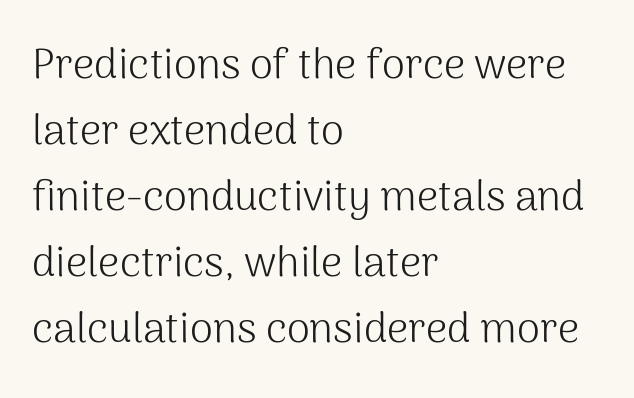
Q: Is the text bold? A: No.
Q: Is the text italic (slanted)? A: No, it is upright.
Q: Is the typeface a serif or a sans-serif typeface? A: Sans-serif.
Q: Is the text underlined? A: No.
Q: How is the paragraph aligned? A: Left-aligned.
Q: Is the spacing between letters normal or unusually wide? A: Normal.
Q: Is the spacing between lines tight, normal or loose? A: Normal.
Q: Width (condensed, normal, or wide)? A: Normal.
Q: Stroke contrast? A: Medium.
Q: x-height? A: Medium.
Q: Monospaced? A: No.
